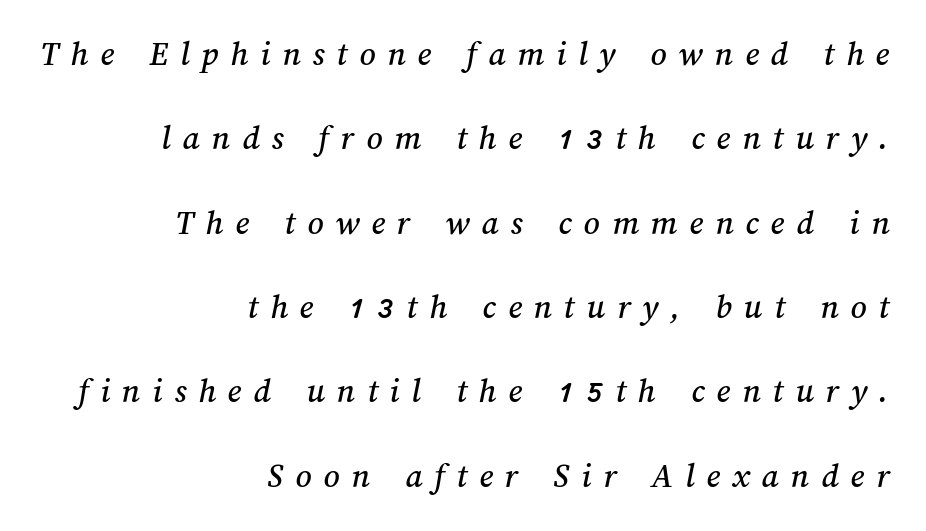
Q: Is the text underlined? A: No.
Q: How is the paragraph aligned? A: Right-aligned.
Q: Is the spacing between letters normal or unusually wide? A: Unusually wide.
Q: Is the spacing between lines tight, normal or loose? A: Loose.
Q: Width (condensed, normal, or wide)? A: Normal.
Q: Stroke contrast? A: Medium.
Q: x-height? A: Medium.
Q: Monospaced? A: No.
